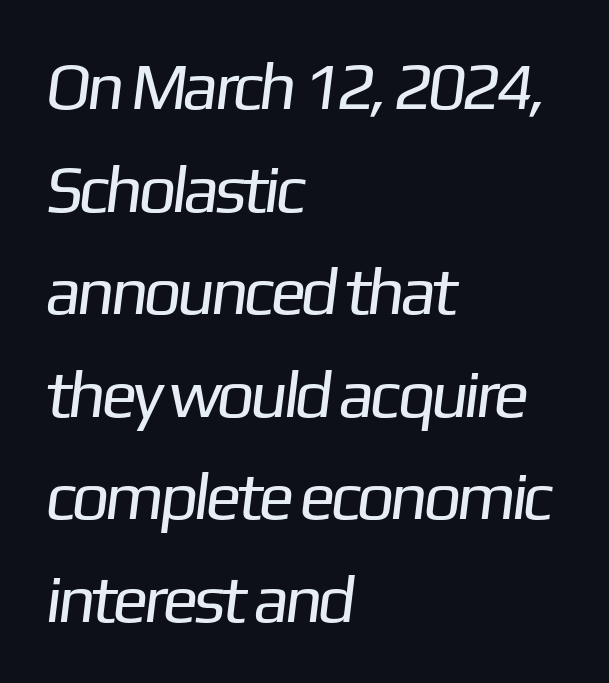
Q: Is the text bold? A: No.
Q: Is the typeface a serif or a sans-serif typeface? A: Sans-serif.
Q: Is the text underlined? A: No.
Q: How is the paragraph aligned? A: Left-aligned.
Q: Is the spacing between letters normal or unusually wide? A: Normal.
Q: Is the spacing between lines tight, normal or loose? A: Normal.
Q: Width (condensed, normal, or wide)? A: Normal.
Q: Stroke contrast? A: Low.
Q: x-height? A: Medium.
Q: Monospaced? A: No.
